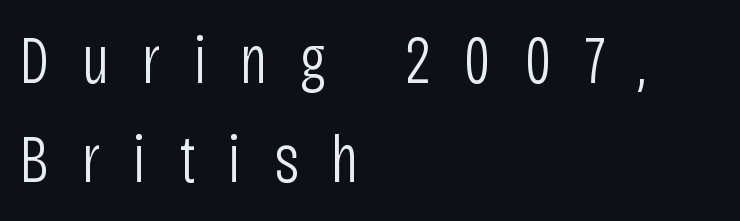
Counters stay open thanks to moderate or lighter strokes. A clean baseline with only descenders dipping below it. Serifs: no, the terminals of the letterforms are clean. Tracking here is generous; glyphs stand well apart from one another. Normally led — the rows are evenly, conventionally spaced.
